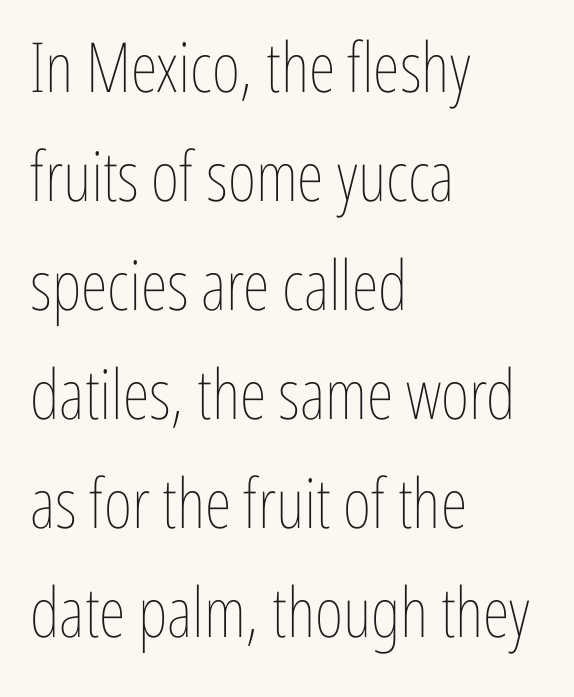
{"italic": "no", "bold": "no", "weight": "thin", "width": "condensed", "stroke_contrast": "low", "x_height": "medium", "monospaced": "no", "underline": "no", "align": "left", "line_spacing": "normal", "line_spacing_ratio": 1.58, "letter_spacing": "normal", "letter_spacing_em": 0.0, "glyph_px": 69}
